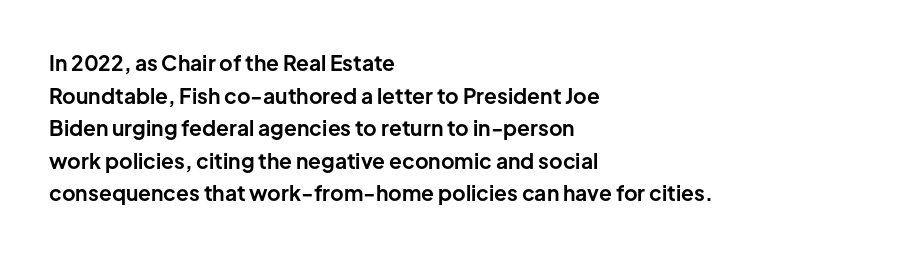
{"italic": "no", "bold": "yes", "underline": "no", "align": "left", "line_spacing": "normal", "line_spacing_ratio": 1.55, "letter_spacing": "normal", "letter_spacing_em": 0.0, "glyph_px": 21}
